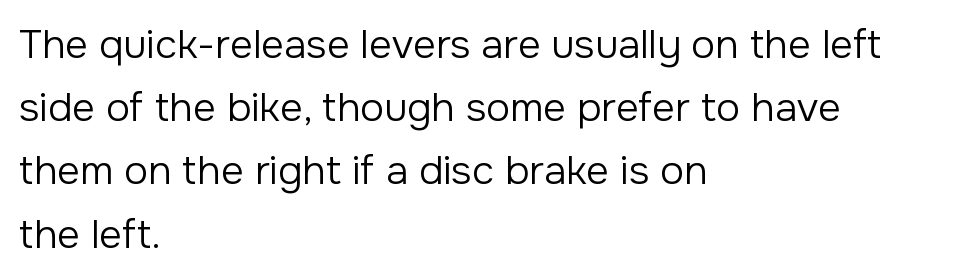
The letters advance in unequal steps, a hallmark of proportional type. Caption: multi-line text, flush left, ragged right. Posture: straight, roman, zero tilt. This block has exactly the height ordinary leading produces. Look at the bottom of the vertical strokes: they stop flat, with no serifs. A bare baseline throughout the passage.
